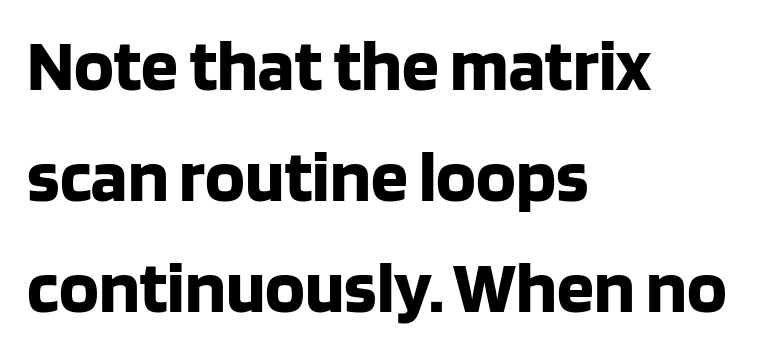
Upright lettering throughout. The passage shown is typed in a proportional face where columns would drift. Honestly, the letter spacing is just normal — you wouldn't notice it. Does the leading feel generous? No, just average. This sample uses a sans-serif face.
